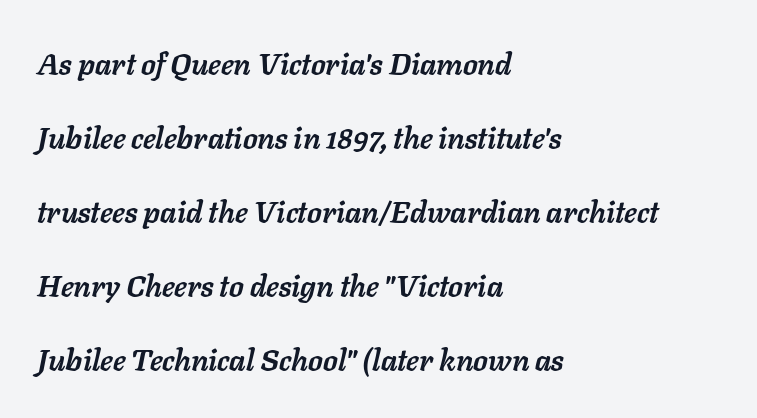
Q: Is the text bold? A: Yes.
Q: Is the text italic (slanted)? A: Yes, it leans right by about 11 degrees.
Q: Is the text underlined? A: No.
Q: How is the paragraph aligned? A: Left-aligned.
Q: Is the spacing between letters normal or unusually wide? A: Normal.
Q: Is the spacing between lines tight, normal or loose? A: Loose.
Q: Width (condensed, normal, or wide)? A: Normal.
Q: Stroke contrast? A: Low.
Q: x-height? A: Medium.
Q: Monospaced? A: No.
